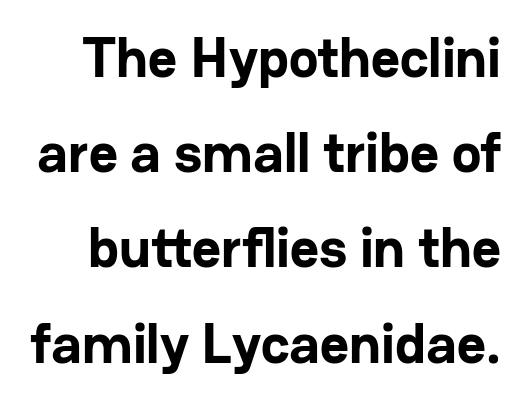
Q: Is the text bold? A: Yes.
Q: Is the text italic (slanted)? A: No, it is upright.
Q: Is the typeface a serif or a sans-serif typeface? A: Sans-serif.
Q: Is the text underlined? A: No.
Q: Is the spacing between letters normal or unusually wide? A: Normal.
Q: Is the spacing between lines tight, normal or loose? A: Normal.
Q: Width (condensed, normal, or wide)? A: Normal.
Q: Stroke contrast? A: Low.
Q: x-height? A: Medium.
Q: Monospaced? A: No.
